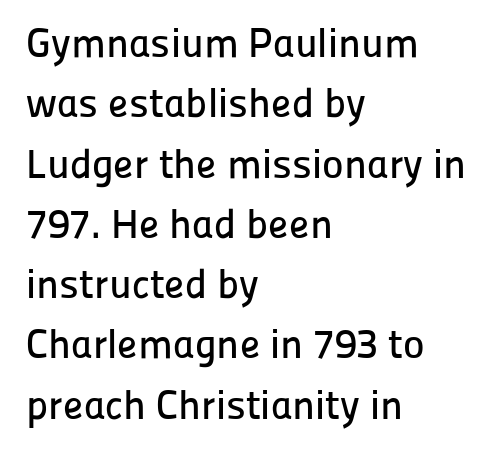
This is sans-serif lettering, the kind often seen on screens and signage. Is there much room between lines? A standard amount, neither cramped nor airy. Each word holds together tightly as a unit, with standard inter-letter gaps. The passage shown is not underscored anywhere. A typesetter would call this proportional, since set widths differ per character.
